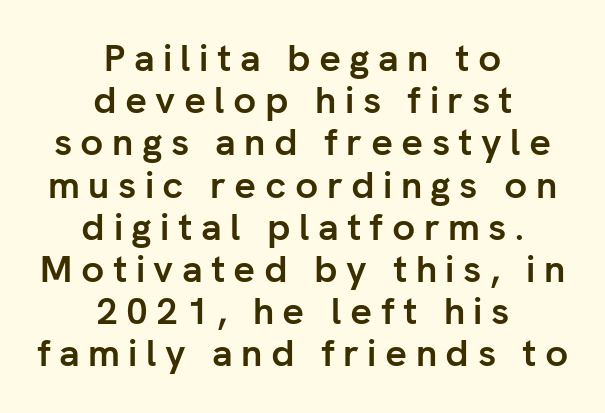
Posture: upright roman. Alignment: centered. Character widths vary here, with narrow letters taking less room than wide ones. Classification — sans serif. Weight check: bold — yes, fully. Words float on clear page, feet unadorned.
